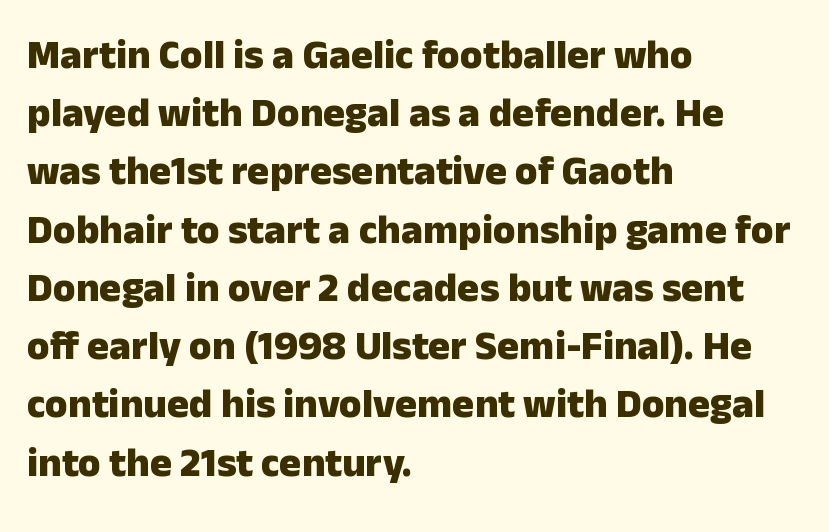
The image shows 41 px heavy sans-serif type, upright; set left-aligned, normal line spacing (1.42x), normal letter spacing, not underlined; low stroke contrast and a medium x-height.
